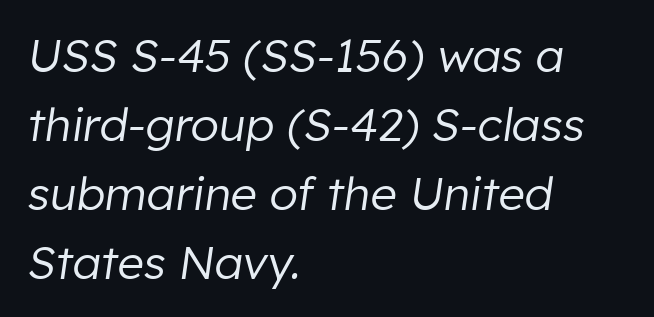
The image shows 46 px regular-weight type, italic (leaning right); set left-aligned, normal line spacing (1.5x), normal letter spacing, not underlined; low stroke contrast and a medium x-height.
